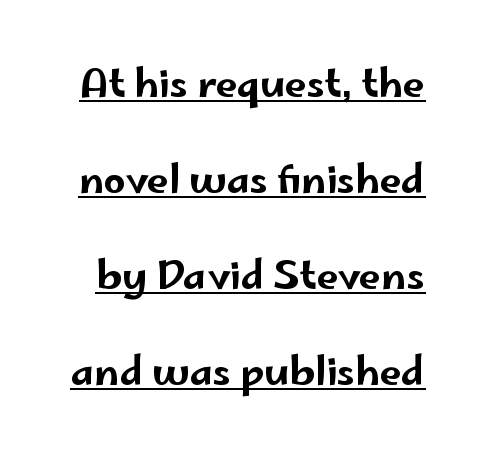
Q: Is the text italic (slanted)? A: No, it is upright.
Q: Is the typeface a serif or a sans-serif typeface? A: Sans-serif.
Q: Is the text underlined? A: Yes.
Q: Is the spacing between letters normal or unusually wide? A: Normal.
Q: Is the spacing between lines tight, normal or loose? A: Loose.
Q: Width (condensed, normal, or wide)? A: Wide.
Q: Stroke contrast? A: Low.
Q: x-height? A: Small.
Q: Monospaced? A: No.
